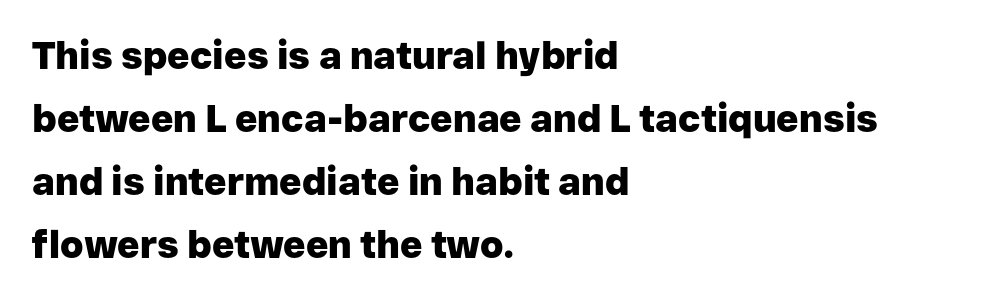
Q: Is the text bold? A: Yes.
Q: Is the text italic (slanted)? A: No, it is upright.
Q: Is the typeface a serif or a sans-serif typeface? A: Sans-serif.
Q: Is the text underlined? A: No.
Q: How is the paragraph aligned? A: Left-aligned.
Q: Is the spacing between letters normal or unusually wide? A: Normal.
Q: Is the spacing between lines tight, normal or loose? A: Normal.
Q: Width (condensed, normal, or wide)? A: Normal.
Q: Stroke contrast? A: Low.
Q: x-height? A: Medium.
Q: Monospaced? A: No.
